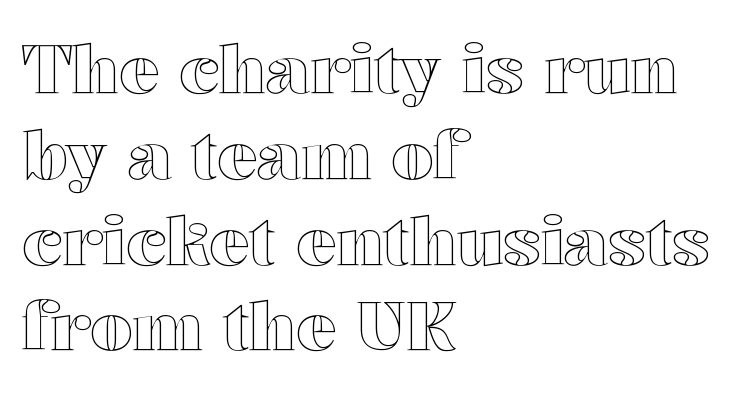
The image shows 67 px wide type, upright; set left-aligned, normal line spacing (1.28x), normal letter spacing, not underlined; a medium x-height.
